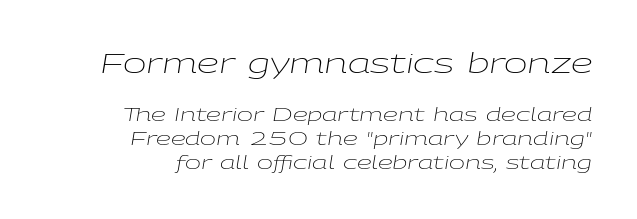
Q: Is the text bold? A: No.
Q: Is the text italic (slanted)? A: Yes, it leans right by about 9 degrees.
Q: Is the text underlined? A: No.
Q: How is the paragraph aligned? A: Right-aligned.
Q: Is the spacing between letters normal or unusually wide? A: Normal.
Q: Is the spacing between lines tight, normal or loose? A: Normal.
Q: Which block of text is set in a larger size, the first (top) or the second (bottom)? A: The first (top) one.
Q: Width (condensed, normal, or wide)? A: Wide.
Q: Stroke contrast? A: Low.
Q: x-height? A: Medium.
Q: Monospaced? A: No.
